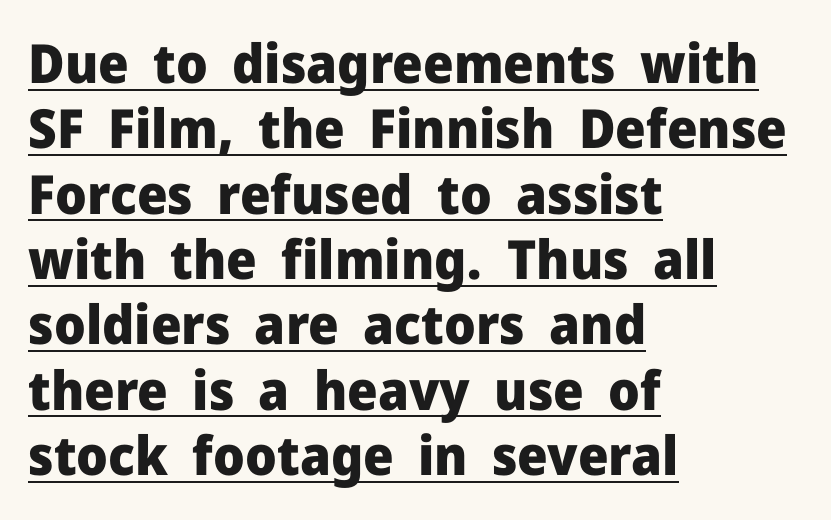
{"serif": "no", "italic": "no", "bold": "yes", "weight": "heavy", "width": "normal", "stroke_contrast": "low", "x_height": "medium", "monospaced": "no", "underline": "yes", "align": "left", "line_spacing_ratio": 1.21, "letter_spacing": "normal", "letter_spacing_em": 0.0, "glyph_px": 54}
